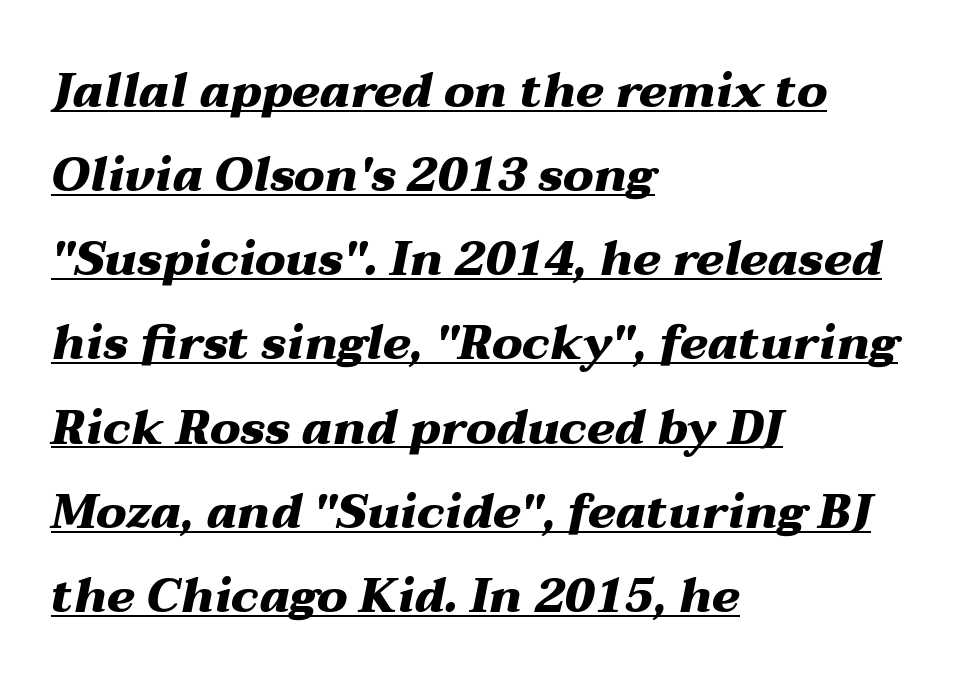
The image shows 47 px heavy, wide type, italic (leaning right); set left-aligned, line spacing 1.79x, normal letter spacing, underlined; medium stroke contrast and a medium x-height.
